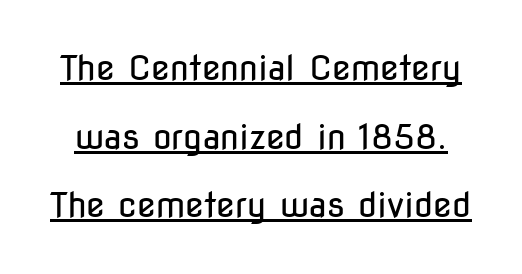
The image shows 34 px regular-weight, condensed sans-serif type, upright; set loose line spacing (2.02x), normal letter spacing, underlined; low stroke contrast and a medium x-height.
